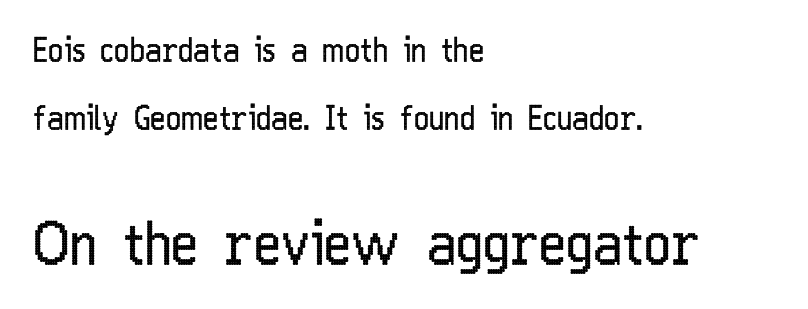
The image shows 58 px regular-weight, condensed sans-serif type, upright; set left-aligned, loose line spacing (2.06x), normal letter spacing, not underlined; the second (bottom) block is 1.76x larger; low stroke contrast and a medium x-height.
